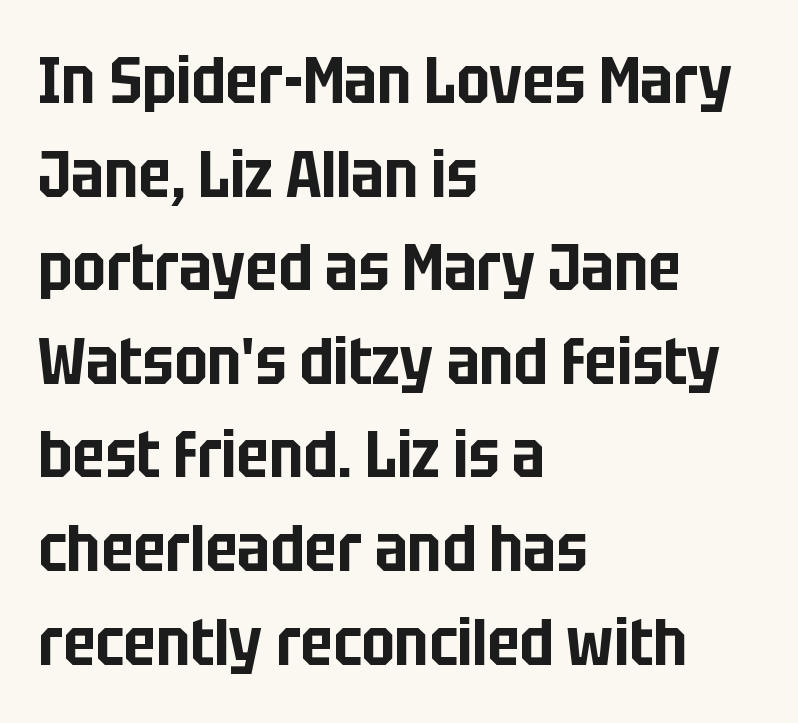
Q: Is the text italic (slanted)? A: No, it is upright.
Q: Is the typeface a serif or a sans-serif typeface? A: Sans-serif.
Q: Is the text underlined? A: No.
Q: How is the paragraph aligned? A: Left-aligned.
Q: Is the spacing between letters normal or unusually wide? A: Normal.
Q: Is the spacing between lines tight, normal or loose? A: Normal.
Q: Width (condensed, normal, or wide)? A: Condensed.
Q: Stroke contrast? A: Low.
Q: x-height? A: Large.
Q: Monospaced? A: No.
